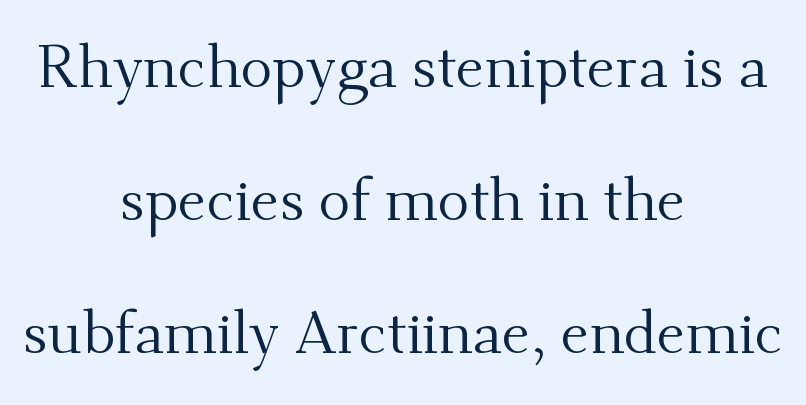
{"serif": "yes", "italic": "no", "bold": "no", "weight": "regular", "width": "normal", "stroke_contrast": "medium", "x_height": "small", "monospaced": "no", "underline": "no", "align": "center", "line_spacing": "loose", "line_spacing_ratio": 2.22, "letter_spacing": "normal", "letter_spacing_em": 0.0, "glyph_px": 60}
